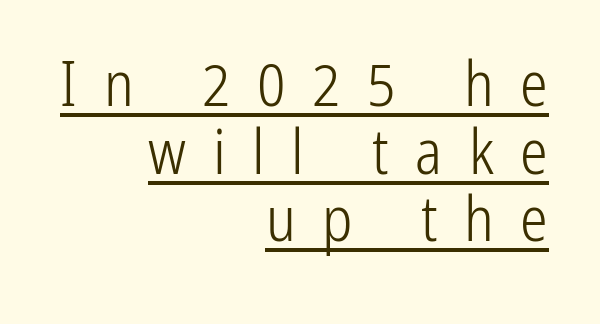
The image shows 62 px light, condensed sans-serif type, upright; set right-aligned, tight line spacing (1.09x), unusually wide letter spacing (+0.43 em), underlined; low stroke contrast and a medium x-height.
